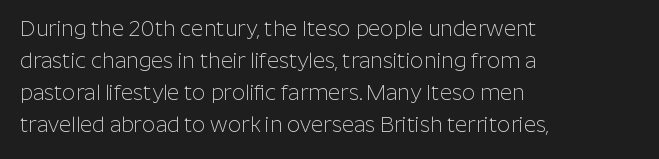
The image shows 21 px text type, upright; set left-aligned, normal line spacing (1.53x), normal letter spacing, not underlined.
